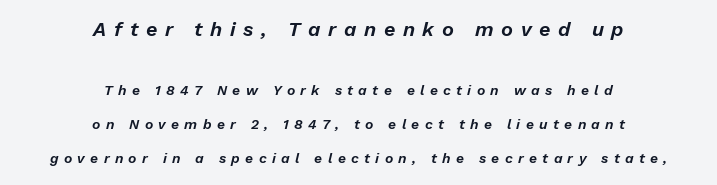
The image shows 20 px text type, italic (leaning right); set centered, loose line spacing (2.42x), unusually wide letter spacing (+0.38 em), not underlined; the first (top) block is 1.43x larger.
